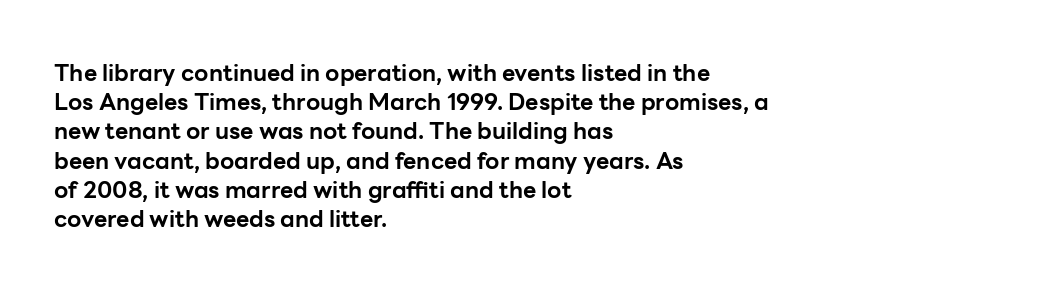
Is the block centered? No — it sits flush against the left margin. Strong, thick strokes mark this as bold type. Plain, unruled lines of type. Nothing unusual about the tracking: characters are spaced as the font intends. When letters stand straight like this, we call the style roman or upright. One glance says typical: line gaps are just what's usual.
